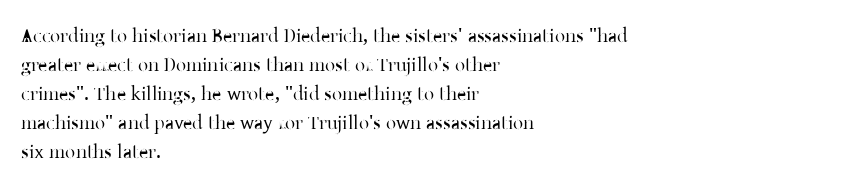
Q: Is the text bold? A: No.
Q: Is the text italic (slanted)? A: No, it is upright.
Q: Is the text underlined? A: No.
Q: How is the paragraph aligned? A: Left-aligned.
Q: Is the spacing between letters normal or unusually wide? A: Normal.
Q: Is the spacing between lines tight, normal or loose? A: Normal.
